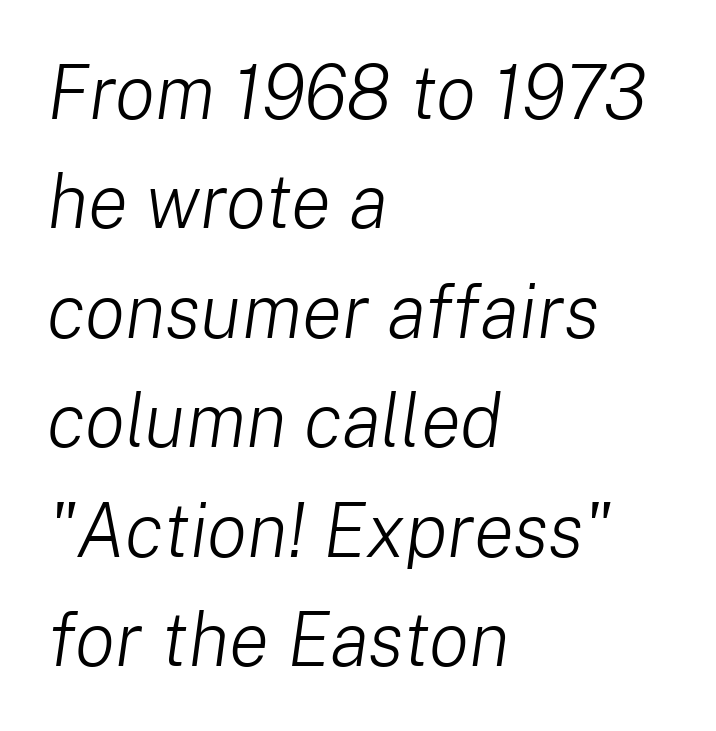
The image shows 75 px light type, italic (leaning right); set left-aligned, normal line spacing (1.46x), normal letter spacing, not underlined; low stroke contrast and a medium x-height.
